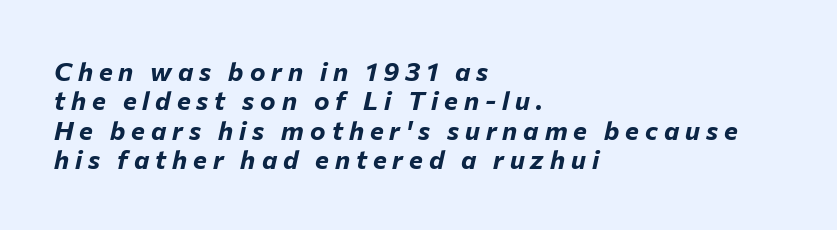
Each glyph is drawn with heavy, bold strokes. One-word summary of the alignment: left. Glyph-to-glyph distance is far greater than everyday printed text. Rule under the text: the space is simply empty. Leading: reduced.
